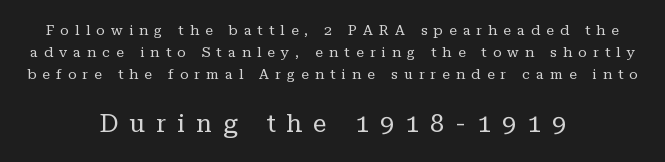
The image shows 25 px text type, upright; set centered, normal line spacing (1.58x), unusually wide letter spacing (+0.44 em), not underlined; the second (bottom) block is 1.79x larger.
